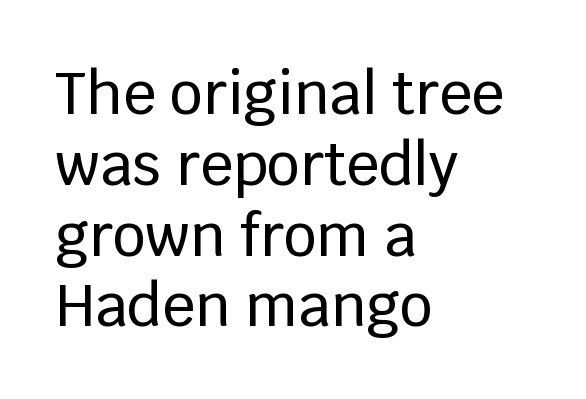
Letterform terminals end flat and unadorned throughout the passage. Proportional: the letters do not fall into vertical columns. Nobody touched the tracking dial on this one. Every stem runs plumb, perpendicular to the baseline.
